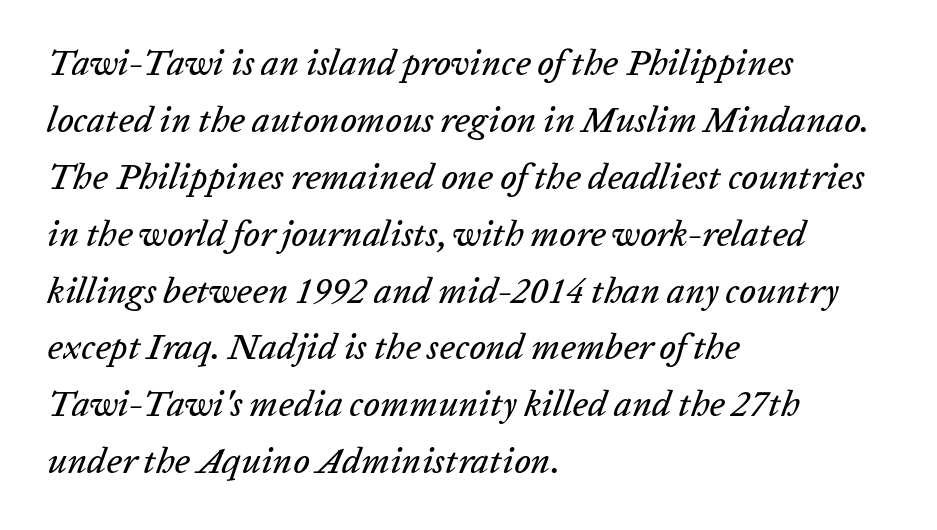
Q: Is the text italic (slanted)? A: Yes, it leans right by about 20 degrees.
Q: Is the text underlined? A: No.
Q: How is the paragraph aligned? A: Left-aligned.
Q: Is the spacing between letters normal or unusually wide? A: Normal.
Q: Is the spacing between lines tight, normal or loose? A: Normal.
Q: Width (condensed, normal, or wide)? A: Normal.
Q: Stroke contrast? A: Low.
Q: x-height? A: Medium.
Q: Monospaced? A: No.
